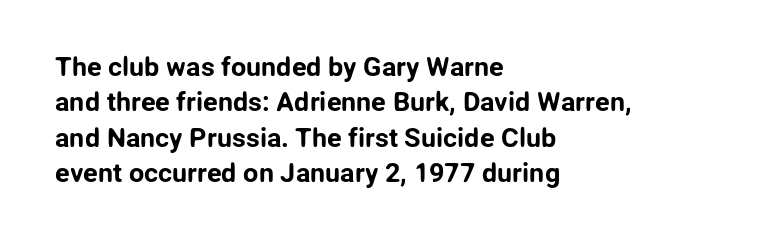
{"italic": "no", "underline": "no", "align": "left", "line_spacing": "normal", "line_spacing_ratio": 1.31, "letter_spacing": "normal", "letter_spacing_em": 0.0, "glyph_px": 27}
